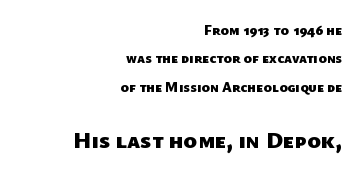
The lines are spread far apart with generous leading. Whoever set this made the second block the dominant, larger element. Letter spacing: default. The face used here has the dense, thick strokes of a bold. These lines are set flush right with a ragged left edge.
